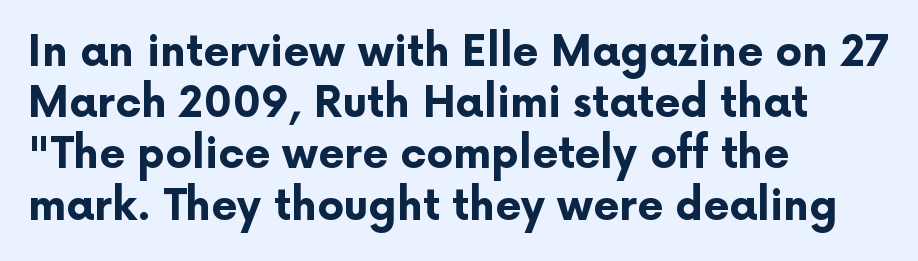
The passage is arranged the way most books set body copy — flush left. Nobody drew a line under any word here. Summary of weight: heavy, a full bold. Typographically, this falls in the sans-serif category. Italic? Not at all — the glyphs are vertical.
